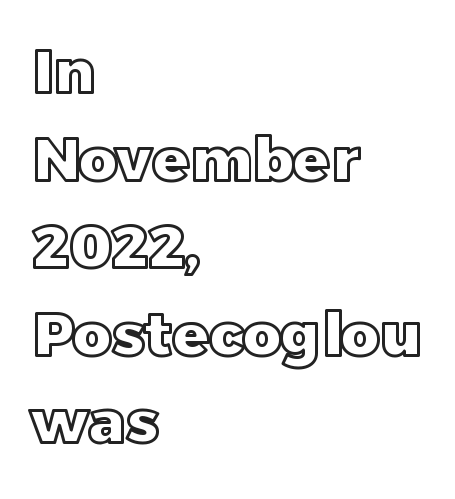
Q: Is the text italic (slanted)? A: No, it is upright.
Q: Is the text underlined? A: No.
Q: How is the paragraph aligned? A: Left-aligned.
Q: Is the spacing between letters normal or unusually wide? A: Normal.
Q: Is the spacing between lines tight, normal or loose? A: Normal.
Q: Width (condensed, normal, or wide)? A: Normal.
Q: x-height? A: Large.
Q: Monospaced? A: No.
